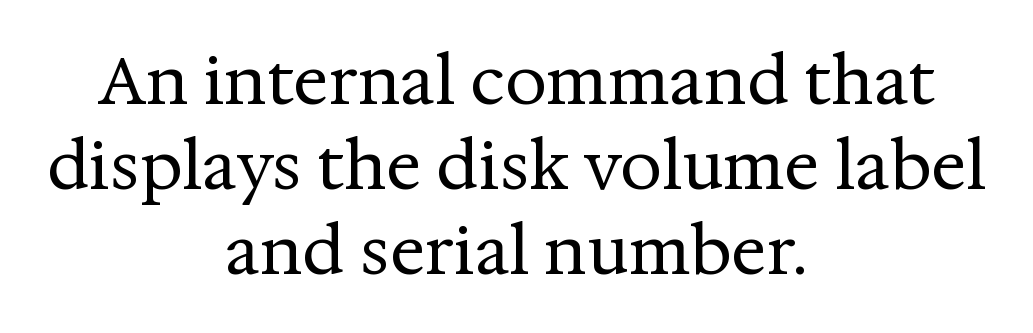
Q: Is the text bold? A: No.
Q: Is the text italic (slanted)? A: No, it is upright.
Q: Is the typeface a serif or a sans-serif typeface? A: Serif.
Q: Is the text underlined? A: No.
Q: How is the paragraph aligned? A: Centered.
Q: Is the spacing between letters normal or unusually wide? A: Normal.
Q: Is the spacing between lines tight, normal or loose? A: Normal.
Q: Width (condensed, normal, or wide)? A: Normal.
Q: Stroke contrast? A: Medium.
Q: x-height? A: Medium.
Q: Monospaced? A: No.
